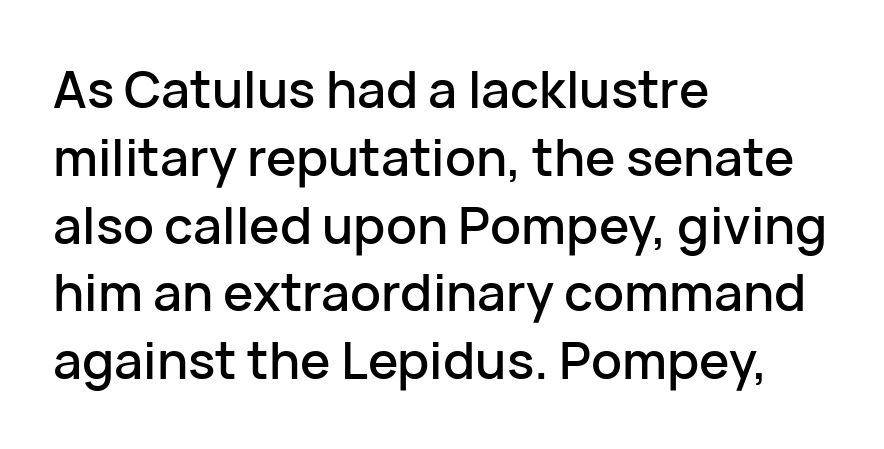
{"serif": "no", "italic": "no", "width": "normal", "stroke_contrast": "low", "x_height": "medium", "monospaced": "no", "underline": "no", "align": "left", "line_spacing": "normal", "line_spacing_ratio": 1.33, "letter_spacing": "normal", "letter_spacing_em": 0.0, "glyph_px": 51}
